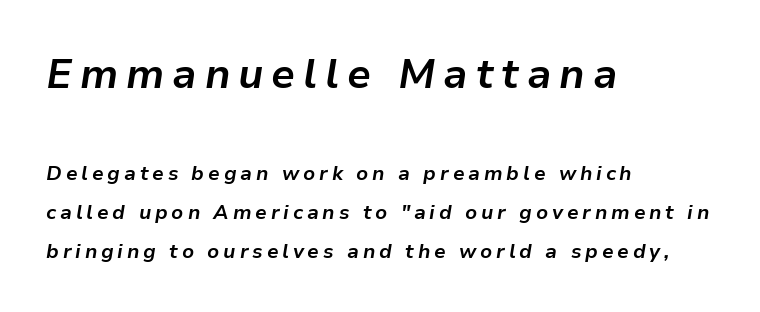
{"italic": "yes", "lean": "right", "slant_degrees": 9, "bold": "yes", "weight": "bold", "width": "normal", "stroke_contrast": "low", "x_height": "medium", "monospaced": "no", "underline": "no", "align": "left", "line_spacing": "loose", "line_spacing_ratio": 1.95, "larger_block": "first", "size_ratio": 2.05, "glyph_px": 41}
